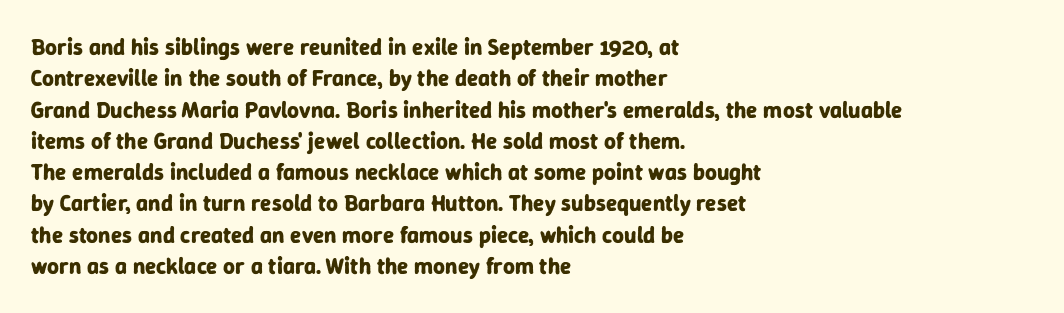
The image shows 23 px bold type, upright; set left-aligned, normal line spacing (1.36x), normal letter spacing, not underlined.
